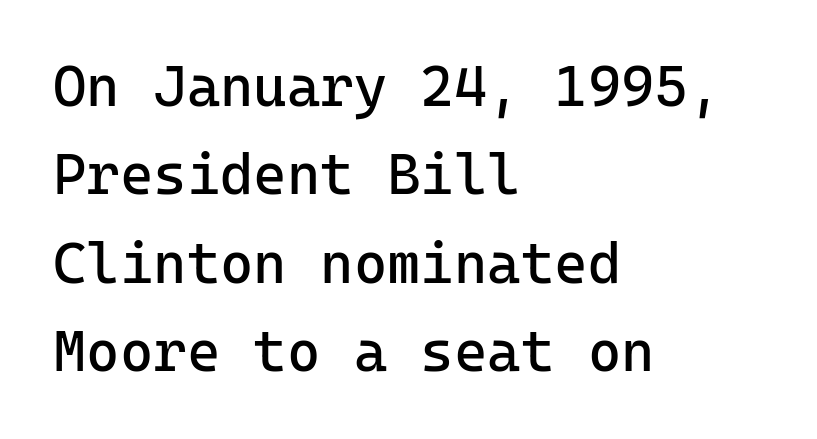
Q: Is the text bold? A: No.
Q: Is the text italic (slanted)? A: No, it is upright.
Q: Is the typeface a serif or a sans-serif typeface? A: Sans-serif.
Q: Is the text underlined? A: No.
Q: How is the paragraph aligned? A: Left-aligned.
Q: Is the spacing between letters normal or unusually wide? A: Normal.
Q: Is the spacing between lines tight, normal or loose? A: Normal.
Q: Width (condensed, normal, or wide)? A: Normal.
Q: Stroke contrast? A: Low.
Q: x-height? A: Medium.
Q: Monospaced? A: Yes.
